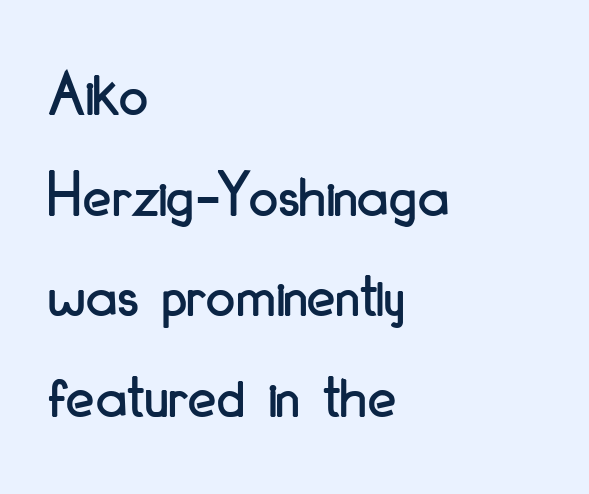
{"serif": "no", "italic": "no", "width": "condensed", "stroke_contrast": "low", "x_height": "small", "monospaced": "no", "underline": "no", "align": "left", "line_spacing": "normal", "line_spacing_ratio": 1.55, "letter_spacing": "normal", "letter_spacing_em": 0.0, "glyph_px": 65}
